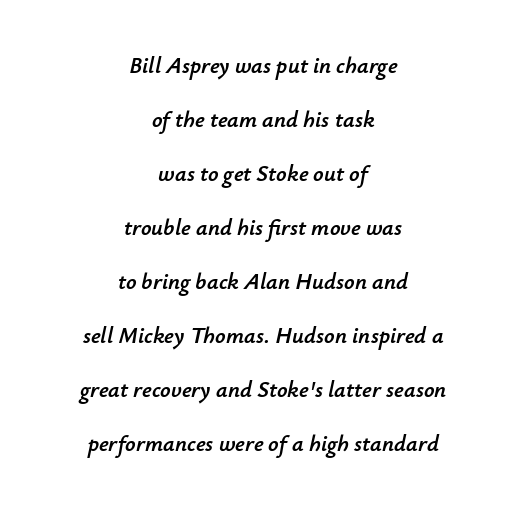
Posture: slanted. The paragraph has two soft edges and a firm central axis. The designer dialed line spacing up above the default. Rule under the text: the space is simply empty. How are the letters spaced? Ordinarily, with no added tracking.
